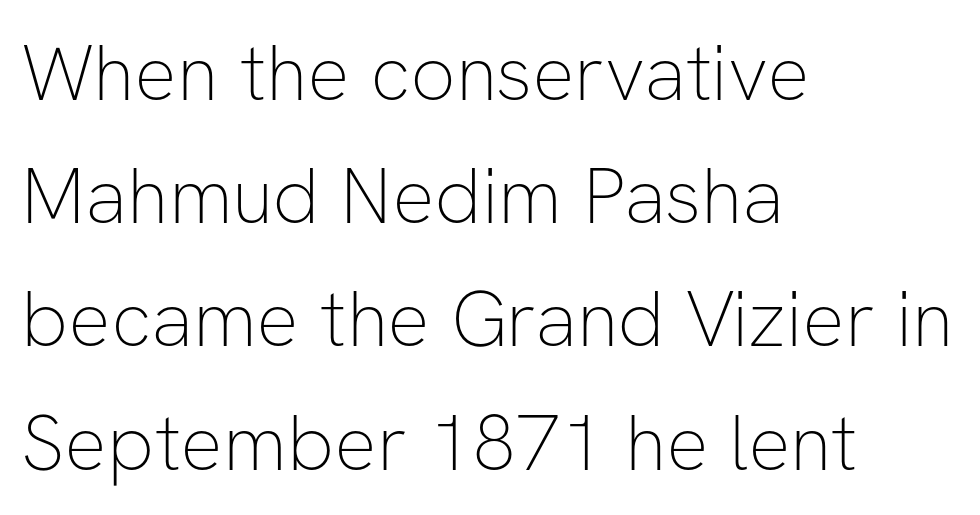
Q: Is the text bold? A: No.
Q: Is the text italic (slanted)? A: No, it is upright.
Q: Is the typeface a serif or a sans-serif typeface? A: Sans-serif.
Q: Is the text underlined? A: No.
Q: How is the paragraph aligned? A: Left-aligned.
Q: Is the spacing between letters normal or unusually wide? A: Normal.
Q: Is the spacing between lines tight, normal or loose? A: Normal.
Q: Width (condensed, normal, or wide)? A: Normal.
Q: Stroke contrast? A: Low.
Q: x-height? A: Medium.
Q: Monospaced? A: No.
